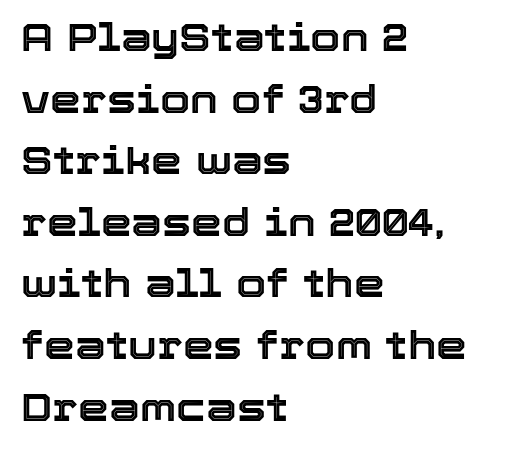
{"italic": "no", "width": "normal", "x_height": "medium", "monospaced": "no", "underline": "no", "align": "left", "line_spacing": "normal", "line_spacing_ratio": 1.58, "letter_spacing": "normal", "letter_spacing_em": 0.0, "glyph_px": 39}
